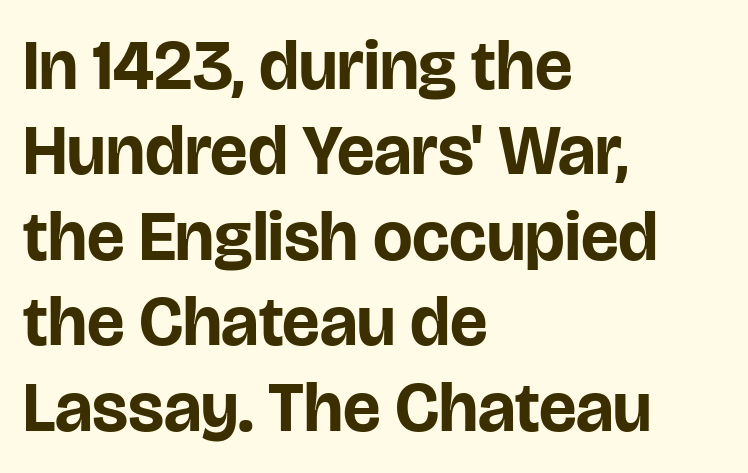
The image shows 70 px bold sans-serif type, upright; set left-aligned, line spacing 1.22x, normal letter spacing, not underlined; low stroke contrast and a large x-height.
